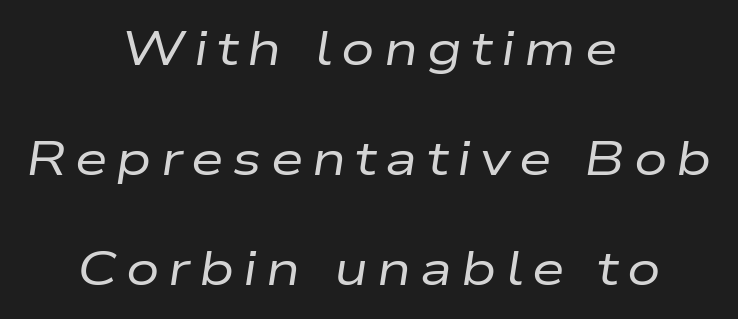
The image shows 47 px regular-weight, wide type, italic (leaning right); set centered, loose line spacing (2.34x), not underlined; low stroke contrast and a medium x-height.
